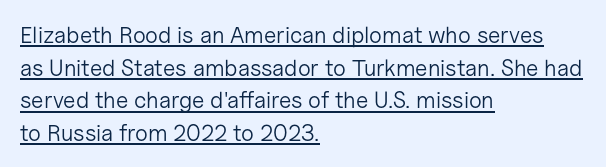
Short and long lines alike share a common starting point at left. A typesetter would call this leading conventional body-copy spacing. Inter-character spacing is left at the font's built-in metrics. Bold? No — there's no thickening of the strokes. The font's upright variant was chosen for this text. The words here are underlined.
